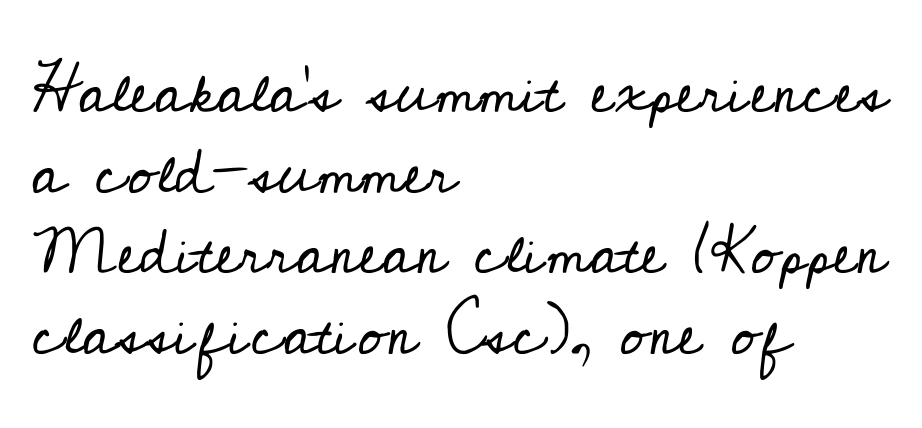
The specimen omits any rule beneath the text block's lines. Honestly, the letter spacing is just normal — you wouldn't notice it. Is this a fixed-width face? No — the glyphs have proportional, varying widths.
